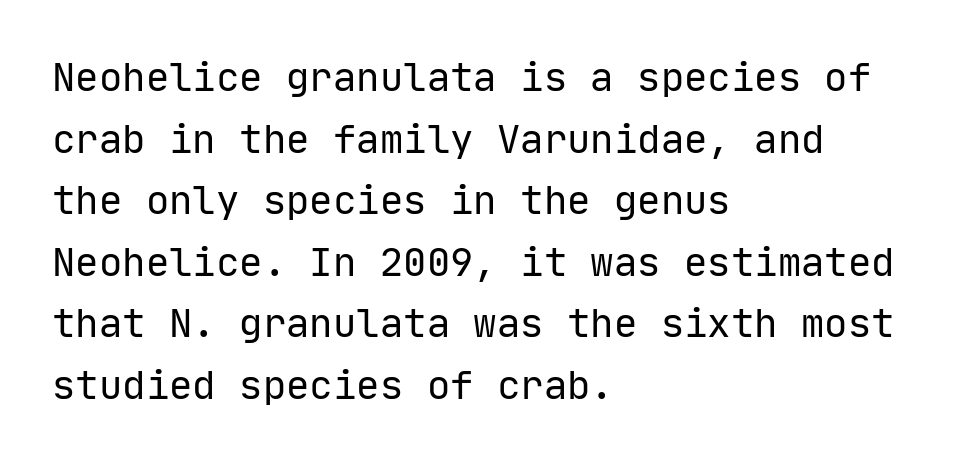
Q: Is the text bold? A: No.
Q: Is the text italic (slanted)? A: No, it is upright.
Q: Is the typeface a serif or a sans-serif typeface? A: Sans-serif.
Q: Is the text underlined? A: No.
Q: How is the paragraph aligned? A: Left-aligned.
Q: Is the spacing between letters normal or unusually wide? A: Normal.
Q: Is the spacing between lines tight, normal or loose? A: Normal.
Q: Width (condensed, normal, or wide)? A: Normal.
Q: Stroke contrast? A: Low.
Q: x-height? A: Medium.
Q: Monospaced? A: Yes.
